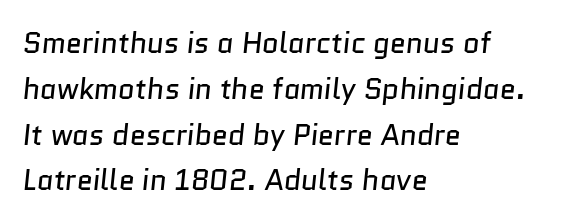
Q: Is the text bold? A: No.
Q: Is the typeface a serif or a sans-serif typeface? A: Sans-serif.
Q: Is the text underlined? A: No.
Q: How is the paragraph aligned? A: Left-aligned.
Q: Is the spacing between letters normal or unusually wide? A: Normal.
Q: Is the spacing between lines tight, normal or loose? A: Normal.
Q: Width (condensed, normal, or wide)? A: Normal.
Q: Stroke contrast? A: Low.
Q: x-height? A: Medium.
Q: Monospaced? A: No.
